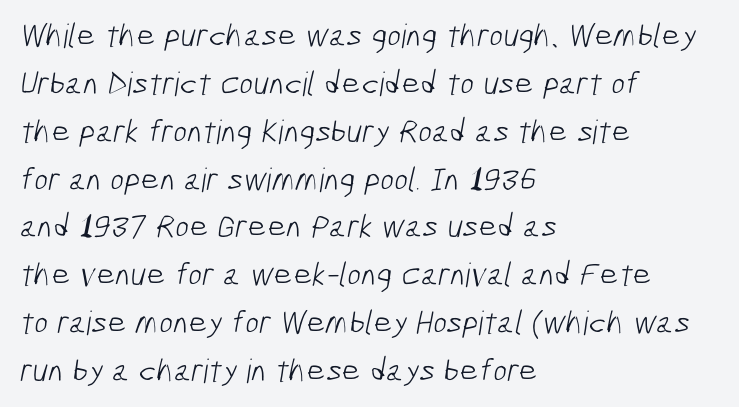
The image shows 33 px light, condensed sans-serif type; set left-aligned, normal line spacing (1.45x), normal letter spacing, not underlined; low stroke contrast and a medium x-height.
